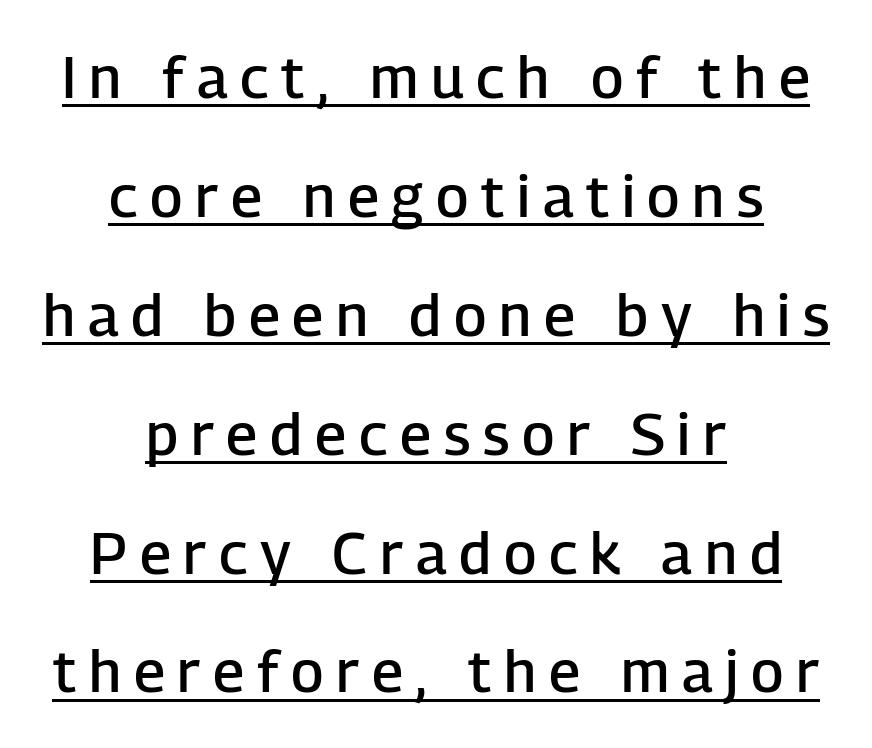
{"serif": "no", "italic": "no", "bold": "semi", "weight": "semibold", "width": "normal", "stroke_contrast": "low", "x_height": "medium", "monospaced": "no", "underline": "yes", "align": "center", "line_spacing": "loose", "line_spacing_ratio": 2.05, "letter_spacing": "wide", "letter_spacing_em": 0.22, "glyph_px": 58}
